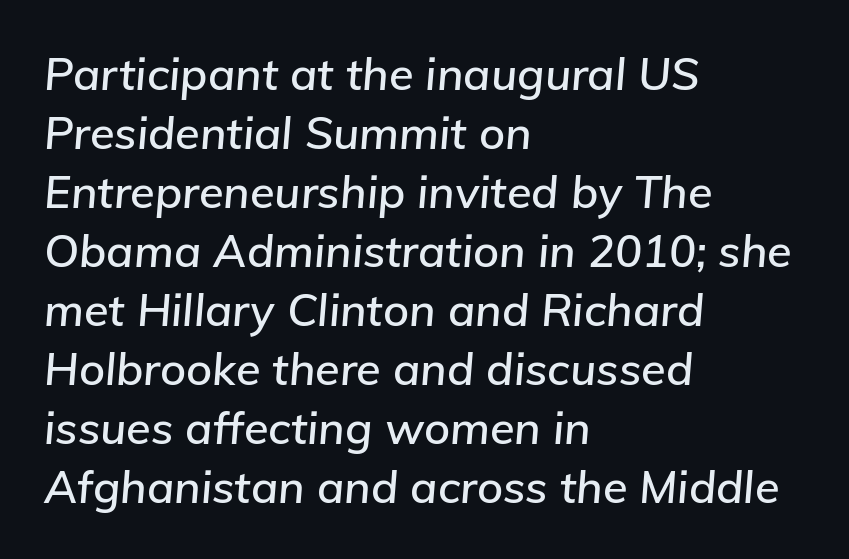
The words here are not underlined. Compared with a centered layout, this one pins lines to the left instead. The text carries the slant typical of an italic or oblique font. How are the letters spaced? Ordinarily, with no added tracking. Regarding leading, the lines here are spaced in the standard way.
